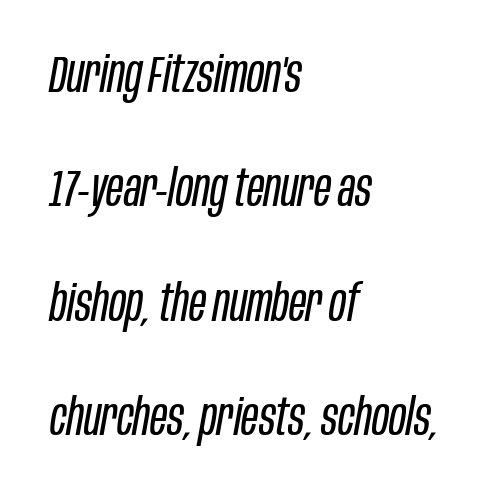
The line-height multiplier appears high, well above default. Check under the words: just untouched page. The typesetter chose a ragged-right arrangement here. Note the varied advance widths — an 'i' is clearly narrower than an 'm'. The font sits on the lighter half of the weight spectrum, regular included. Tracking value appears to be zero — textbook default spacing.
